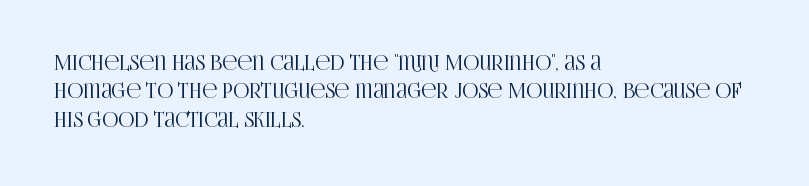
Q: Is the text italic (slanted)? A: No, it is upright.
Q: Is the text underlined? A: No.
Q: How is the paragraph aligned? A: Left-aligned.
Q: Is the spacing between letters normal or unusually wide? A: Normal.
Q: Is the spacing between lines tight, normal or loose? A: Normal.
